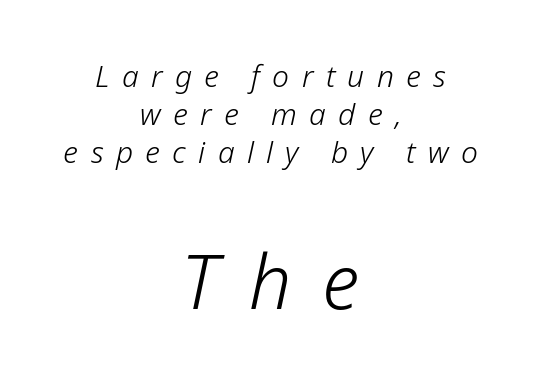
{"italic": "yes", "lean": "right", "slant_degrees": 12, "bold": "no", "weight": "light", "width": "normal", "stroke_contrast": "low", "x_height": "medium", "monospaced": "no", "underline": "no", "align": "center", "line_spacing": "normal", "line_spacing_ratio": 1.27, "letter_spacing": "wide", "letter_spacing_em": 0.41, "larger_block": "second", "size_ratio": 2.5, "glyph_px": 75}
